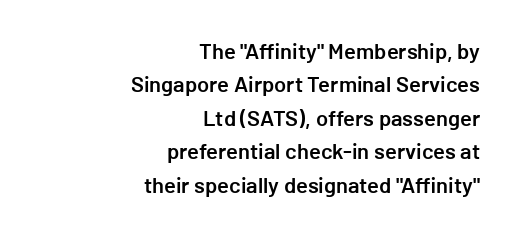
Q: Is the text bold? A: Semi-bold.
Q: Is the text italic (slanted)? A: No, it is upright.
Q: Is the text underlined? A: No.
Q: How is the paragraph aligned? A: Right-aligned.
Q: Is the spacing between letters normal or unusually wide? A: Normal.
Q: Is the spacing between lines tight, normal or loose? A: Normal.
